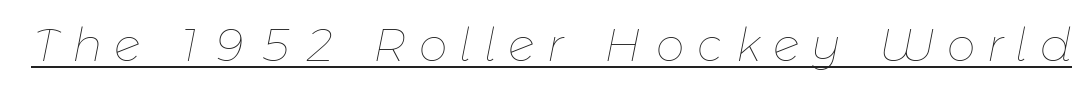
The typesetter has applied underlining to the passage shown. Do the characters align in a grid? No, the font is proportional. The glyphs look as if they've been sheared to an angle. Ink coverage per letter is moderate at most.
